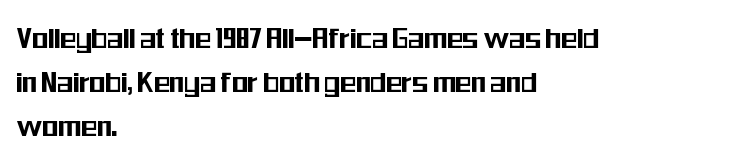
The image shows 33 px condensed sans-serif type, upright; set left-aligned, normal line spacing (1.33x), normal letter spacing, not underlined; medium stroke contrast and a medium x-height.
